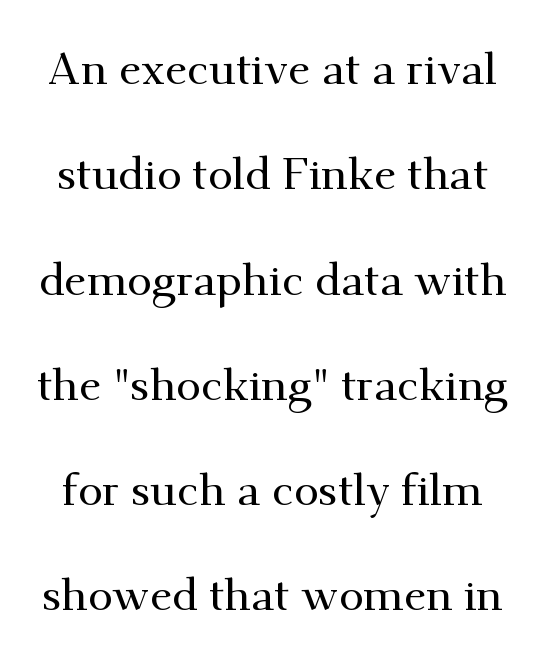
The image shows 45 px serif type, upright; set loose line spacing (2.34x), normal letter spacing, not underlined; medium stroke contrast and a small x-height.
